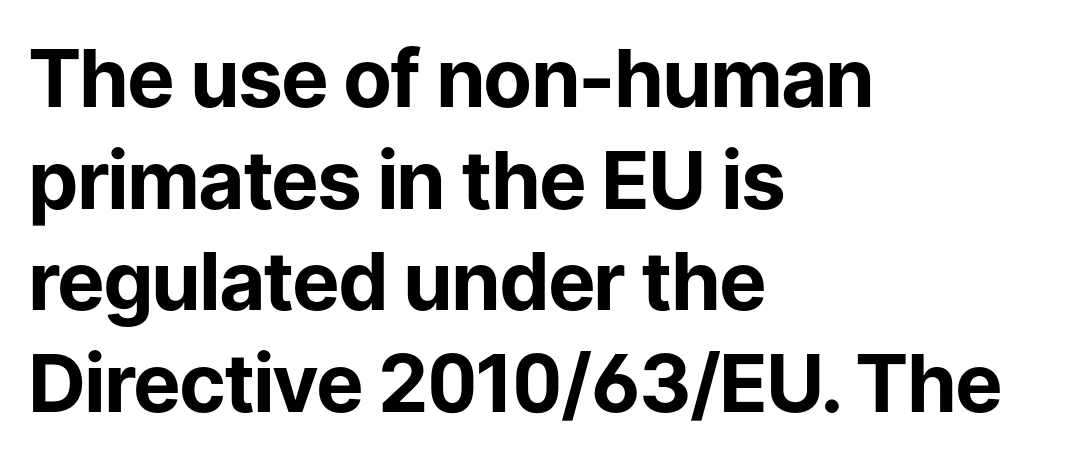
Q: Is the text bold? A: Yes.
Q: Is the text italic (slanted)? A: No, it is upright.
Q: Is the typeface a serif or a sans-serif typeface? A: Sans-serif.
Q: Is the text underlined? A: No.
Q: How is the paragraph aligned? A: Left-aligned.
Q: Is the spacing between letters normal or unusually wide? A: Normal.
Q: Is the spacing between lines tight, normal or loose? A: Normal.
Q: Width (condensed, normal, or wide)? A: Normal.
Q: Stroke contrast? A: Low.
Q: x-height? A: Medium.
Q: Monospaced? A: No.
